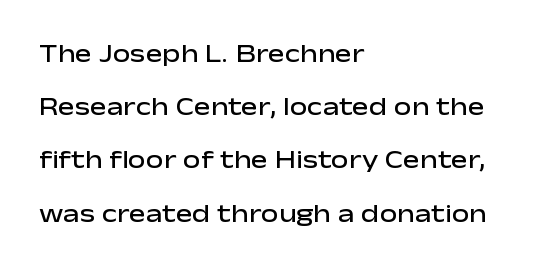
The image shows 25 px text type, upright; set left-aligned, loose line spacing (2.13x), normal letter spacing, not underlined.
